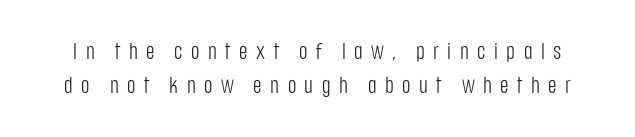
Q: Is the text bold? A: No.
Q: Is the text italic (slanted)? A: No, it is upright.
Q: Is the text underlined? A: No.
Q: Is the spacing between letters normal or unusually wide? A: Unusually wide.
Q: Is the spacing between lines tight, normal or loose? A: Normal.
